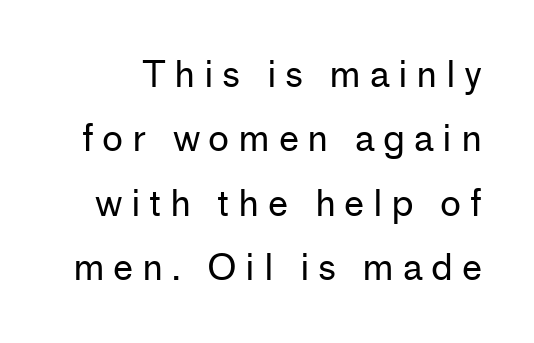
Q: Is the text bold? A: No.
Q: Is the text italic (slanted)? A: No, it is upright.
Q: Is the typeface a serif or a sans-serif typeface? A: Sans-serif.
Q: Is the text underlined? A: No.
Q: Is the spacing between letters normal or unusually wide? A: Unusually wide.
Q: Width (condensed, normal, or wide)? A: Normal.
Q: Stroke contrast? A: Low.
Q: x-height? A: Medium.
Q: Monospaced? A: No.
